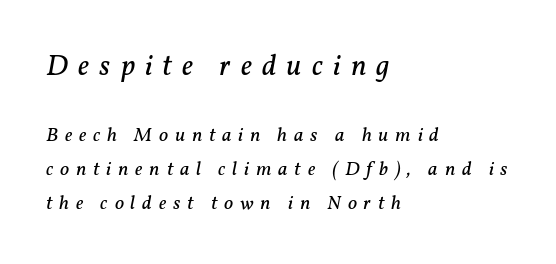
Q: Is the text bold? A: No.
Q: Is the text italic (slanted)? A: Yes, it leans right by about 11 degrees.
Q: Is the typeface a serif or a sans-serif typeface? A: Serif.
Q: Is the text underlined? A: No.
Q: How is the paragraph aligned? A: Left-aligned.
Q: Is the spacing between letters normal or unusually wide? A: Unusually wide.
Q: Is the spacing between lines tight, normal or loose? A: Normal.
Q: Which block of text is set in a larger size, the first (top) or the second (bottom)? A: The first (top) one.
Q: Width (condensed, normal, or wide)? A: Normal.
Q: Stroke contrast? A: Low.
Q: x-height? A: Medium.
Q: Monospaced? A: No.
